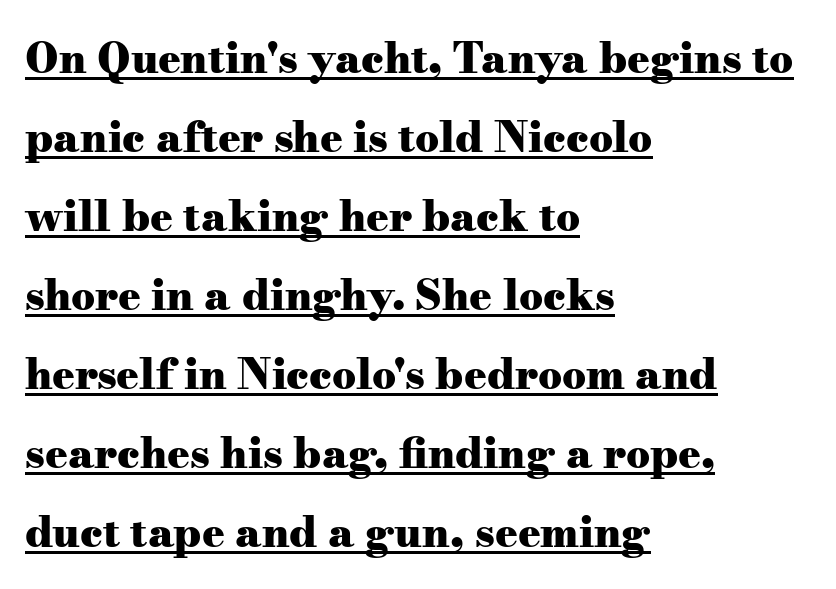
{"serif": "yes", "italic": "no", "bold": "yes", "weight": "heavy", "width": "wide", "stroke_contrast": "medium", "x_height": "small", "monospaced": "no", "underline": "yes", "align": "left", "line_spacing_ratio": 1.88, "letter_spacing": "normal", "letter_spacing_em": 0.0, "glyph_px": 42}
